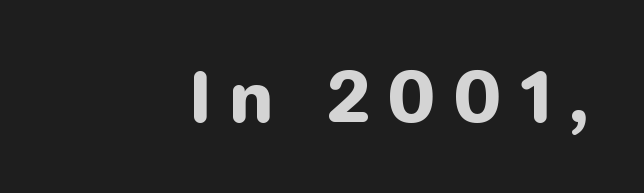
Q: Is the text italic (slanted)? A: No, it is upright.
Q: Is the typeface a serif or a sans-serif typeface? A: Sans-serif.
Q: Is the text underlined? A: No.
Q: How is the paragraph aligned? A: Right-aligned.
Q: Is the spacing between letters normal or unusually wide? A: Unusually wide.
Q: Width (condensed, normal, or wide)? A: Normal.
Q: Stroke contrast? A: Low.
Q: x-height? A: Medium.
Q: Monospaced? A: No.
